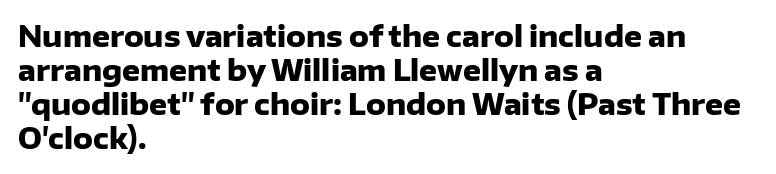
{"serif": "no", "italic": "no", "bold": "yes", "weight": "heavy", "width": "normal", "stroke_contrast": "low", "x_height": "medium", "monospaced": "no", "underline": "no", "align": "left", "line_spacing_ratio": 1.21, "letter_spacing": "normal", "letter_spacing_em": 0.0, "glyph_px": 28}
